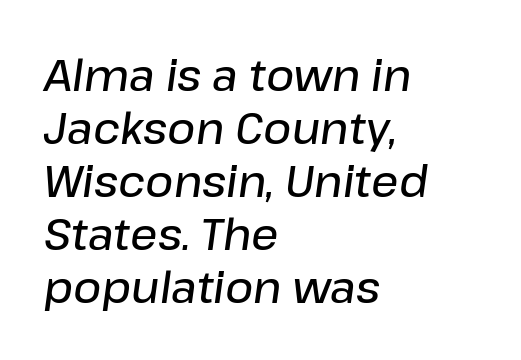
Quick note: italic. The baseline area is clear. The passage shown is typed in a proportional face where columns would drift. The rag falls on the right side of this text block. The rendering keeps characters at their native spacing. I'd describe the lettering as semibold — firm but not a full bold.
